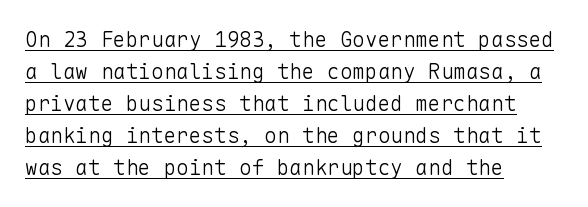
The image shows 21 px text type, upright; set left-aligned, normal line spacing (1.52x), normal letter spacing, underlined.
